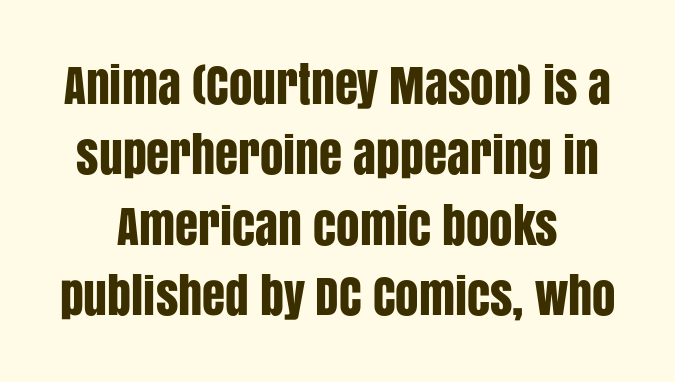
Q: Is the text italic (slanted)? A: No, it is upright.
Q: Is the typeface a serif or a sans-serif typeface? A: Sans-serif.
Q: Is the text underlined? A: No.
Q: Is the spacing between letters normal or unusually wide? A: Normal.
Q: Is the spacing between lines tight, normal or loose? A: Normal.
Q: Width (condensed, normal, or wide)? A: Condensed.
Q: Stroke contrast? A: Low.
Q: x-height? A: Large.
Q: Monospaced? A: No.
